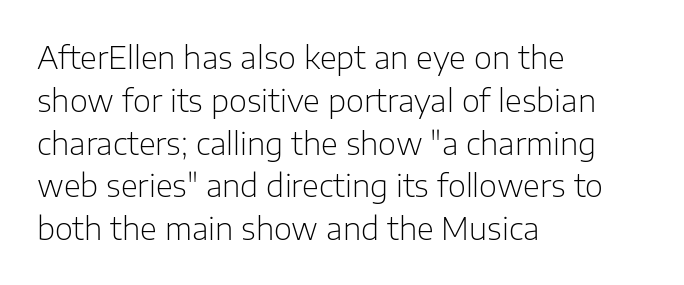
{"serif": "no", "italic": "no", "bold": "no", "weight": "light", "width": "normal", "stroke_contrast": "low", "x_height": "medium", "monospaced": "no", "underline": "no", "align": "left", "line_spacing": "normal", "line_spacing_ratio": 1.38, "letter_spacing": "normal", "letter_spacing_em": 0.0, "glyph_px": 31}
